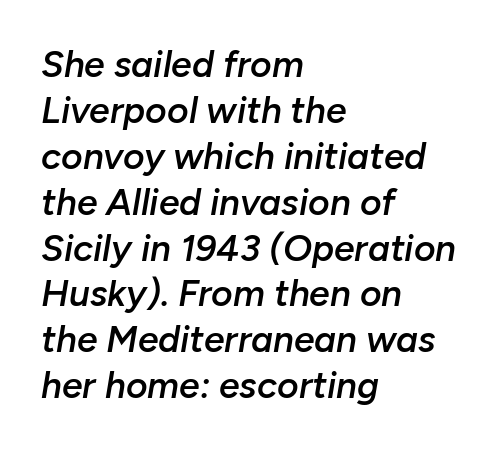
Varying glyph widths throughout — classic text-font behaviour. An italicized treatment has been applied to the whole sample. This rendering features lettering with no underline. Set as a demibold, roughly 600 on the weight scale. The text block is weighted toward the left margin, trailing off unevenly rightward.
